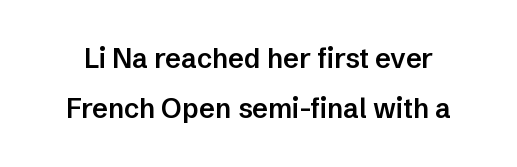
The image shows 27 px text type, upright; set line spacing 1.86x, normal letter spacing, not underlined.
